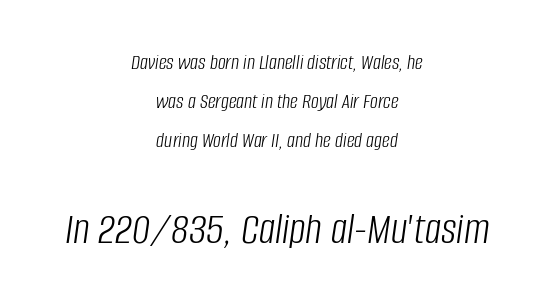
{"italic": "yes", "lean": "right", "slant_degrees": 8, "bold": "no", "weight": "light", "width": "condensed", "stroke_contrast": "low", "x_height": "large", "monospaced": "no", "underline": "no", "align": "center", "line_spacing_ratio": 1.77, "letter_spacing": "normal", "letter_spacing_em": 0.0, "larger_block": "second", "size_ratio": 2.05, "glyph_px": 45}
